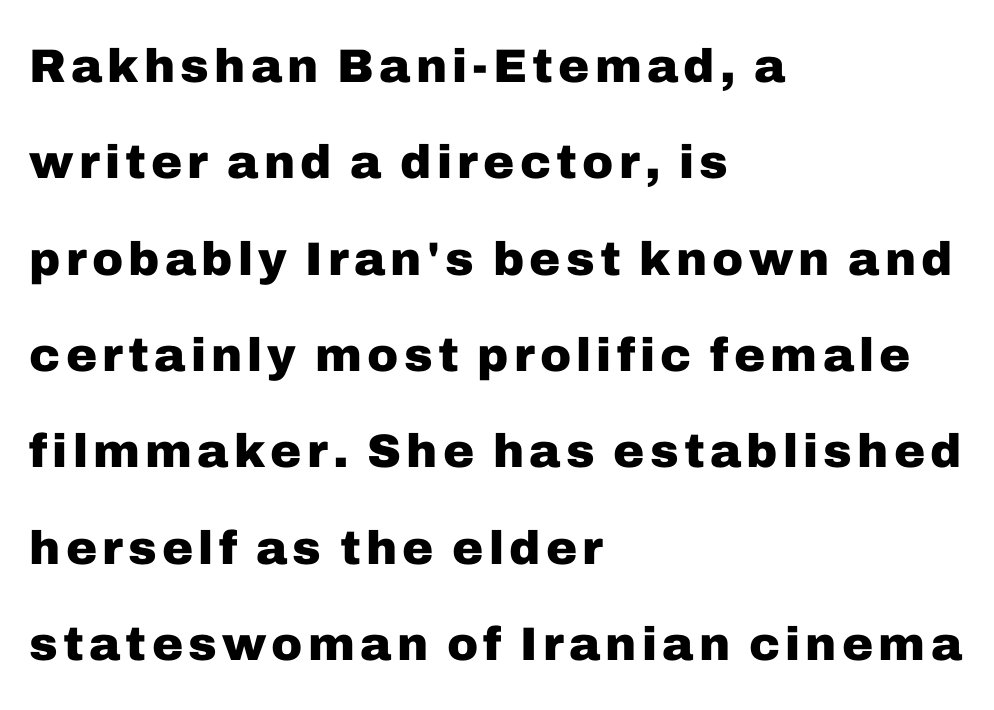
{"serif": "no", "italic": "no", "bold": "yes", "weight": "heavy", "width": "normal", "stroke_contrast": "low", "x_height": "medium", "monospaced": "no", "underline": "no", "align": "left", "line_spacing": "loose", "line_spacing_ratio": 2.05, "glyph_px": 47}
